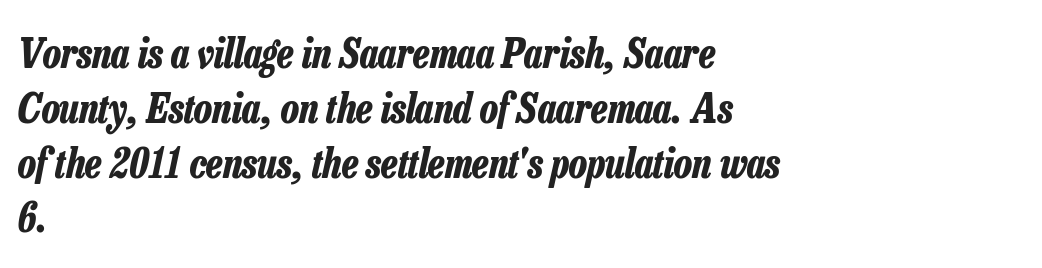
Q: Is the text bold? A: Yes.
Q: Is the text italic (slanted)? A: Yes, it leans right by about 13 degrees.
Q: Is the text underlined? A: No.
Q: How is the paragraph aligned? A: Left-aligned.
Q: Is the spacing between letters normal or unusually wide? A: Normal.
Q: Is the spacing between lines tight, normal or loose? A: Normal.
Q: Width (condensed, normal, or wide)? A: Condensed.
Q: Stroke contrast? A: Low.
Q: x-height? A: Medium.
Q: Monospaced? A: No.
